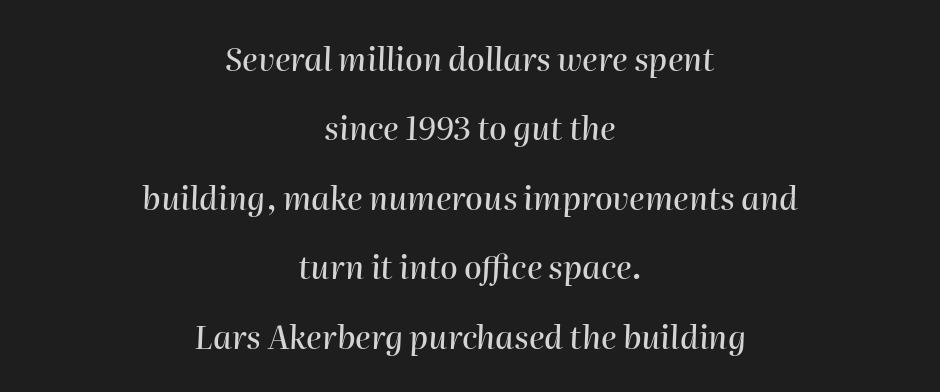
{"italic": "yes", "lean": "right", "slant_degrees": 2, "width": "normal", "stroke_contrast": "high", "x_height": "medium", "monospaced": "no", "underline": "no", "align": "center", "line_spacing": "loose", "line_spacing_ratio": 2.17, "letter_spacing": "normal", "letter_spacing_em": 0.0, "glyph_px": 32}
